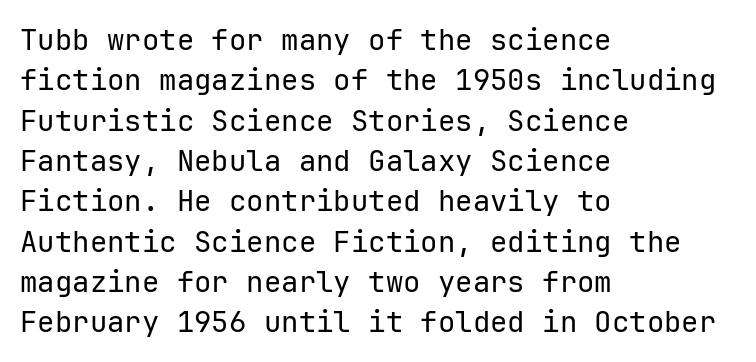
Think of a typewriter: that constant character pitch is what you see here. Observe the ordinary spacing: letters are neighbours, not strangers. This is not heavy type; no bold has been used. Just letters on the line, the space beneath them empty. The rendering shows plain stroke endings on the letterforms — a sans-serif design. Typeset ragged right — the left edge is the straight one.
